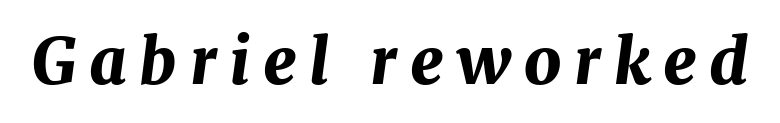
Q: Is the text bold? A: Yes.
Q: Is the text italic (slanted)? A: Yes, it leans right by about 7 degrees.
Q: Is the text underlined? A: No.
Q: Is the spacing between letters normal or unusually wide? A: Unusually wide.
Q: Width (condensed, normal, or wide)? A: Normal.
Q: Stroke contrast? A: Medium.
Q: x-height? A: Medium.
Q: Monospaced? A: No.
